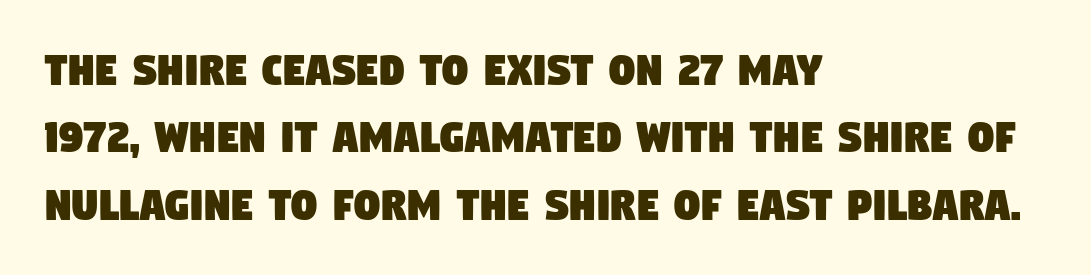
{"serif": "no", "width": "condensed", "stroke_contrast": "low", "x_height": "large", "monospaced": "no", "underline": "no", "align": "left", "line_spacing": "normal", "line_spacing_ratio": 1.32, "letter_spacing": "normal", "letter_spacing_em": 0.0, "glyph_px": 51}
